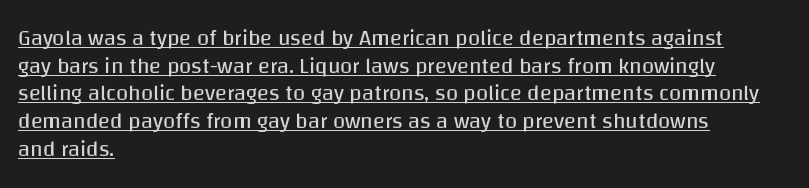
Notice how the passage keeps a crisp vertical edge on the left only. Rendered with straight, roman letterforms. Students, observe the line beneath the letters — that is underlining. In terms of leading, this rendering sits right in the middle. Stroke mass is kept to a normal reading level or below.
